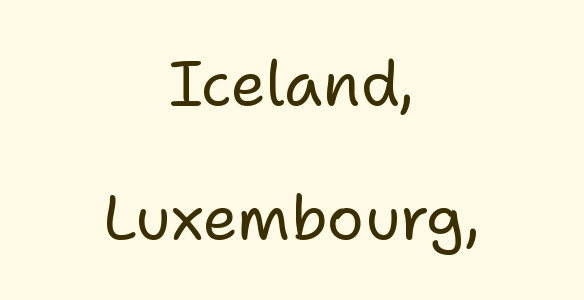
{"serif": "no", "italic": "no", "bold": "no", "weight": "regular", "width": "normal", "stroke_contrast": "low", "x_height": "medium", "monospaced": "no", "underline": "no", "align": "center", "line_spacing": "loose", "line_spacing_ratio": 2.16, "letter_spacing": "normal", "letter_spacing_em": 0.0, "glyph_px": 62}
